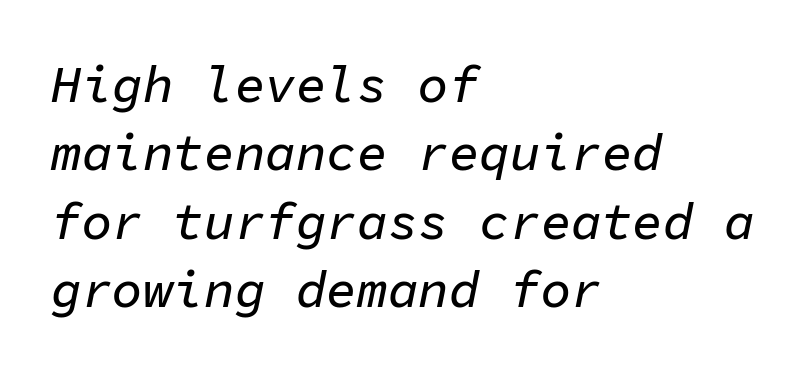
Compared with ordinary roman type, these characters are visibly tilted. Successive baselines arrive at the customary interval. Do the characters align in a grid? Yes, the font is monospaced. The paragraph shown leans on its left margin. The zone under the glyphs is completely vacant.
